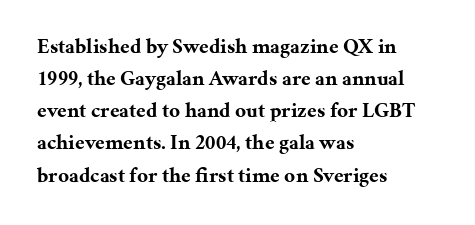
Tracking value appears to be zero — textbook default spacing. Is the type bold? Yes — the strokes are clearly thick and heavy. The block of text has a typical density, with ordinary space between rows. The rag falls on the right side of this text block. Words float on clear page, feet unadorned.
